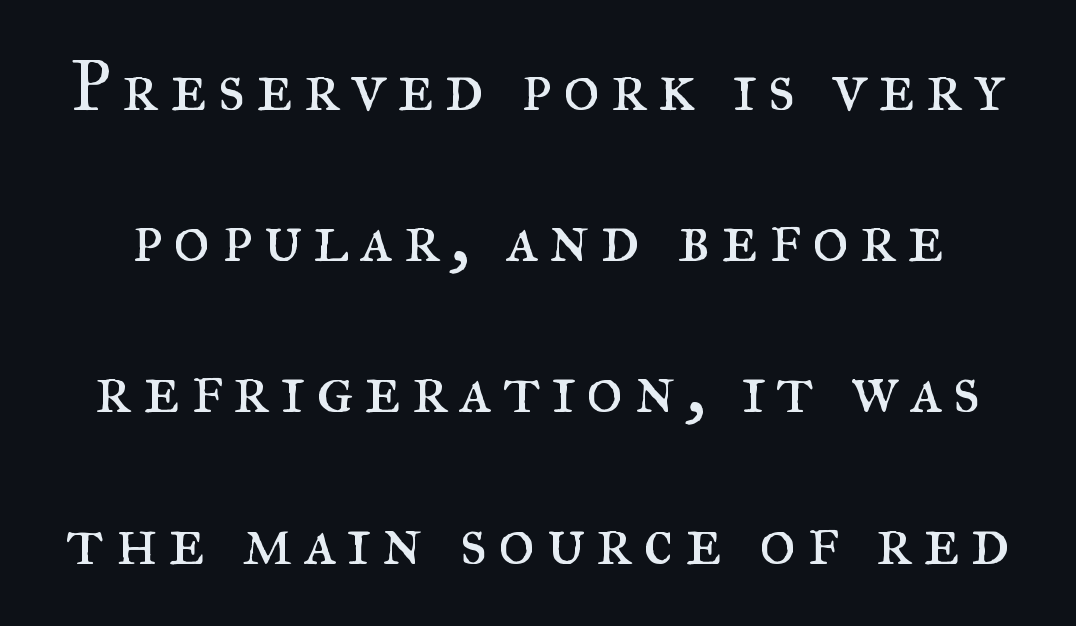
Q: Is the text bold? A: No.
Q: Is the text italic (slanted)? A: No, it is upright.
Q: Is the typeface a serif or a sans-serif typeface? A: Serif.
Q: Is the text underlined? A: No.
Q: Is the spacing between lines tight, normal or loose? A: Loose.
Q: Width (condensed, normal, or wide)? A: Normal.
Q: Stroke contrast? A: Medium.
Q: x-height? A: Small.
Q: Monospaced? A: No.
